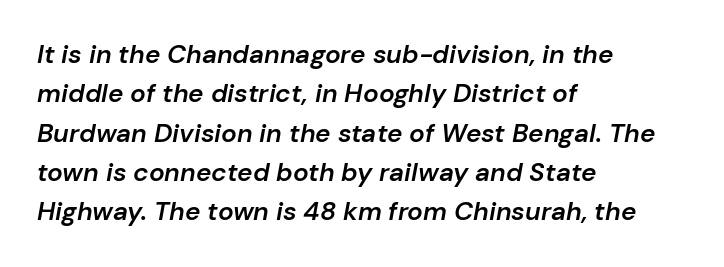
Is the type bold? Partly — it's a semibold, heavier than regular but not fully bold. What's the leading like? Ordinary, nothing unusual. A typesetter would call this zero additional tracking. A student would call this left alignment; a typographer would say flush left, rag right. Notice how the stems are inclined rather than vertical — that's the hallmark of italics. Words float on clear page, feet unadorned.
